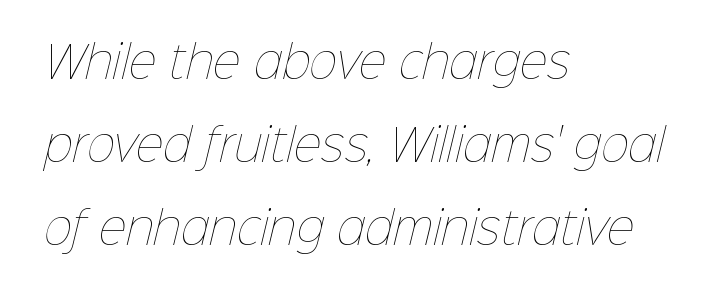
The image shows 43 px thin type; set left-aligned, loose line spacing (1.93x), normal letter spacing, not underlined; low stroke contrast and a medium x-height.
